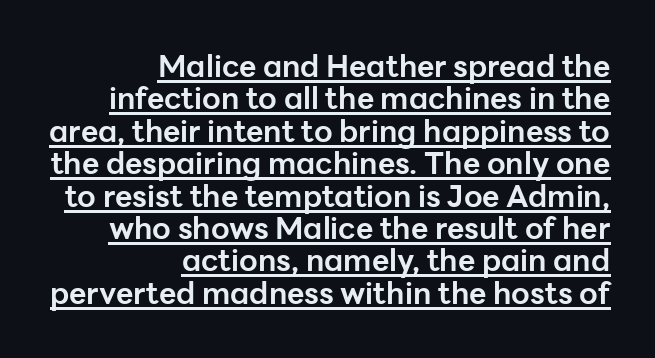
Q: Is the text bold? A: Yes.
Q: Is the text italic (slanted)? A: No, it is upright.
Q: Is the typeface a serif or a sans-serif typeface? A: Sans-serif.
Q: Is the text underlined? A: Yes.
Q: How is the paragraph aligned? A: Right-aligned.
Q: Is the spacing between letters normal or unusually wide? A: Normal.
Q: Is the spacing between lines tight, normal or loose? A: Tight.
Q: Width (condensed, normal, or wide)? A: Normal.
Q: Stroke contrast? A: Low.
Q: x-height? A: Medium.
Q: Monospaced? A: No.
